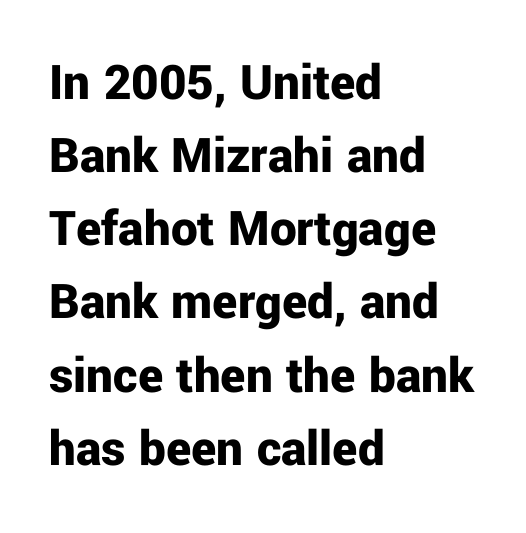
Q: Is the text bold? A: Yes.
Q: Is the text italic (slanted)? A: No, it is upright.
Q: Is the typeface a serif or a sans-serif typeface? A: Sans-serif.
Q: Is the text underlined? A: No.
Q: How is the paragraph aligned? A: Left-aligned.
Q: Is the spacing between letters normal or unusually wide? A: Normal.
Q: Is the spacing between lines tight, normal or loose? A: Normal.
Q: Width (condensed, normal, or wide)? A: Normal.
Q: Stroke contrast? A: Low.
Q: x-height? A: Medium.
Q: Monospaced? A: No.
